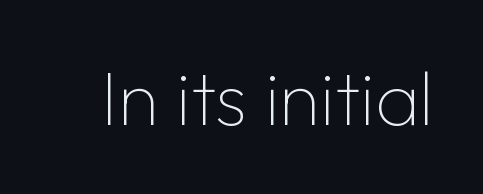
{"serif": "no", "italic": "no", "bold": "no", "weight": "thin", "width": "normal", "stroke_contrast": "low", "x_height": "medium", "monospaced": "no", "underline": "no", "letter_spacing": "normal", "letter_spacing_em": 0.0, "glyph_px": 76}
